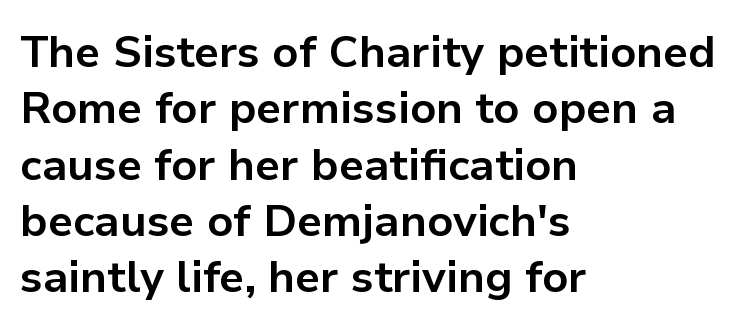
This rendering employs a face without finishing strokes, i.e., a sans-serif. Is there much room between lines? A standard amount, neither cramped nor airy. The words here are not underlined. Note the varied advance widths — an 'i' is clearly narrower than an 'm'. If you drew a line through each stem, it would be perfectly vertical.
